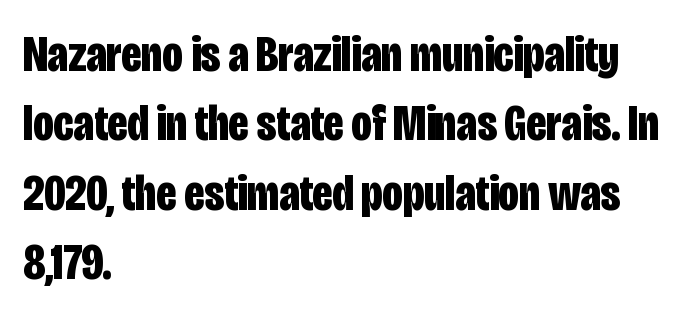
Do the characters align in a grid? No, the font is proportional. The sample has been set heavy, in full bold. Each letter's strokes conclude bluntly, with no projecting serifs. Leading matches the norm, producing a regular column. The rendering anchors every line to the left-hand side.
